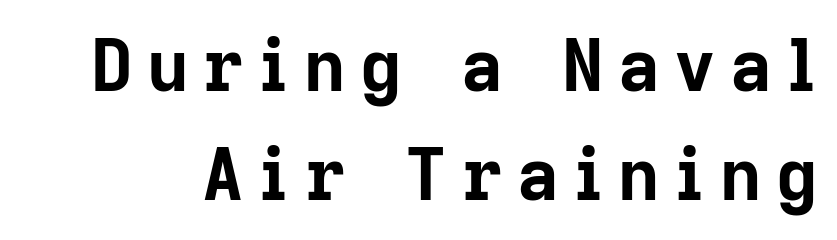
Each letter keeps its own natural width here, so spacing adapts to shape. The letterforms stand isolated, each surrounded by extra space. I'd call this a sans setting — the letters go barefoot. Clear beneath every line of the passage.
